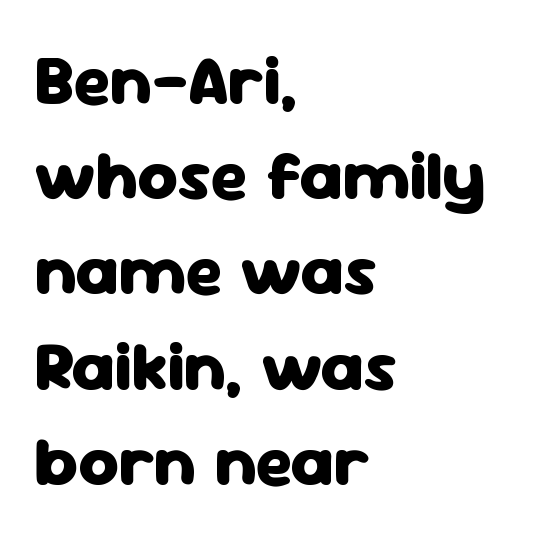
Q: Is the text bold? A: Yes.
Q: Is the text italic (slanted)? A: No, it is upright.
Q: Is the typeface a serif or a sans-serif typeface? A: Sans-serif.
Q: Is the text underlined? A: No.
Q: How is the paragraph aligned? A: Left-aligned.
Q: Is the spacing between letters normal or unusually wide? A: Normal.
Q: Is the spacing between lines tight, normal or loose? A: Normal.
Q: Width (condensed, normal, or wide)? A: Normal.
Q: Stroke contrast? A: Low.
Q: x-height? A: Medium.
Q: Monospaced? A: No.
